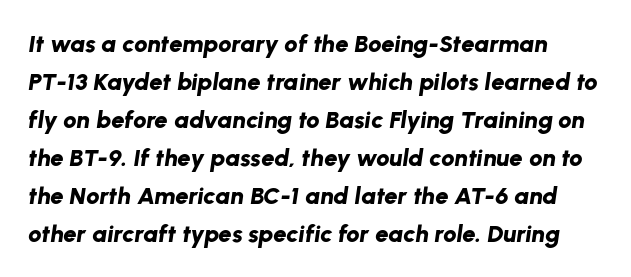
Has an underline been added? It has not. Compared with an ordinary text face, these strokes are far heavier — a full bold. The letterforms sit shoulder to shoulder at normal distance. Rendered with sloped, italic letterforms. Students, observe: this is what conventionally led text looks like.
